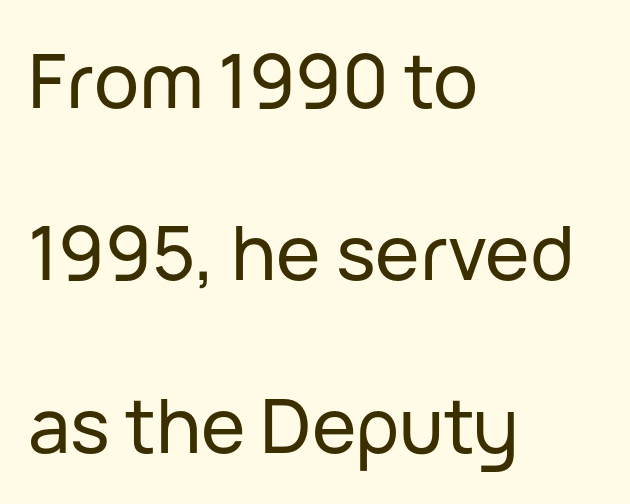
Q: Is the text italic (slanted)? A: No, it is upright.
Q: Is the typeface a serif or a sans-serif typeface? A: Sans-serif.
Q: Is the text underlined? A: No.
Q: How is the paragraph aligned? A: Left-aligned.
Q: Is the spacing between letters normal or unusually wide? A: Normal.
Q: Is the spacing between lines tight, normal or loose? A: Loose.
Q: Width (condensed, normal, or wide)? A: Normal.
Q: Stroke contrast? A: Low.
Q: x-height? A: Medium.
Q: Monospaced? A: No.
